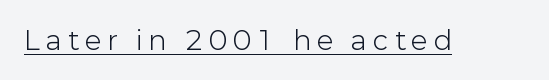
The image shows 26 px text type, upright; set unusually wide letter spacing (+0.25 em), underlined.
